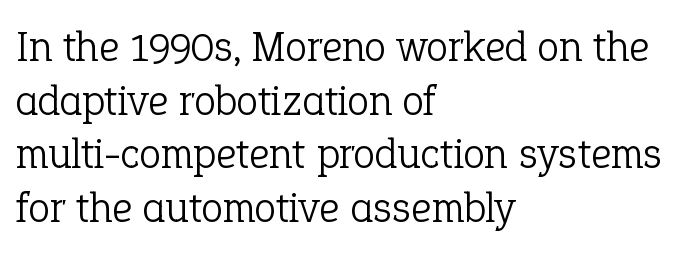
{"serif": "yes", "italic": "no", "bold": "no", "weight": "light", "width": "normal", "stroke_contrast": "low", "x_height": "medium", "monospaced": "no", "underline": "no", "align": "left", "line_spacing_ratio": 1.22, "letter_spacing": "normal", "letter_spacing_em": 0.0, "glyph_px": 44}
